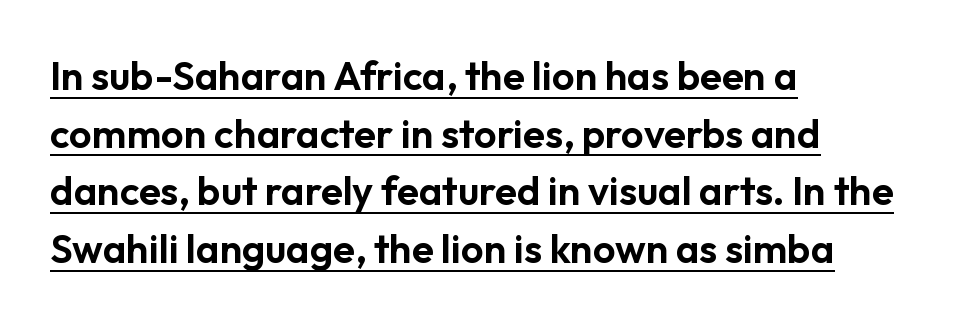
Q: Is the text italic (slanted)? A: No, it is upright.
Q: Is the typeface a serif or a sans-serif typeface? A: Sans-serif.
Q: Is the text underlined? A: Yes.
Q: How is the paragraph aligned? A: Left-aligned.
Q: Is the spacing between letters normal or unusually wide? A: Normal.
Q: Is the spacing between lines tight, normal or loose? A: Normal.
Q: Width (condensed, normal, or wide)? A: Normal.
Q: Stroke contrast? A: Low.
Q: x-height? A: Medium.
Q: Monospaced? A: No.
